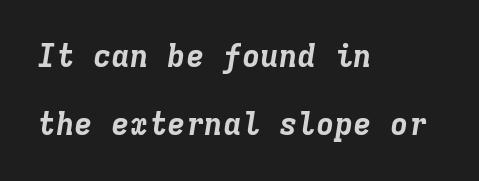
Is there much room between lines? Yes — plenty of vertical air separates them. Standard letterfit; no display-style spreading of the glyphs. Layout note: lines flush left. Quick note: italic.
